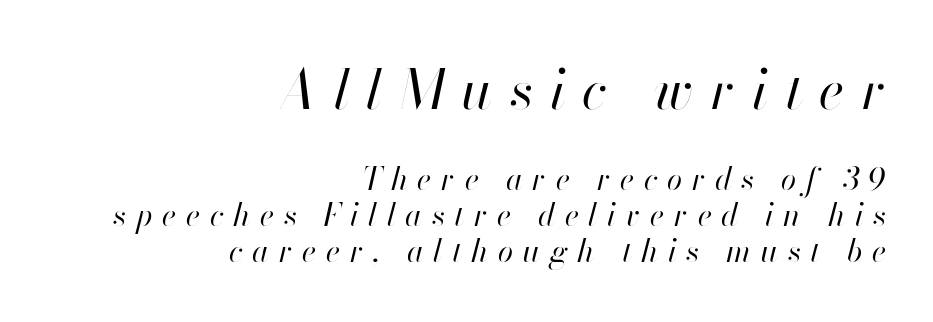
Is this a fixed-width face? No — the glyphs have proportional, varying widths. The text carries the slant typical of an italic or oblique font. Large over small — that's the arrangement of the two blocks here. The typeface has the unassuming heft of standard copy or less. Glance below the letters and you will spot only blank space.
